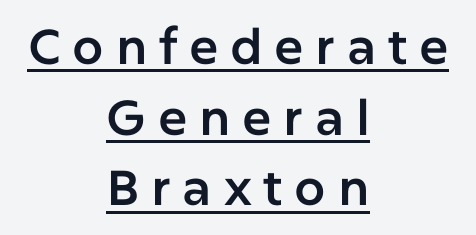
The image shows 49 px sans-serif type, upright; set centered, normal line spacing (1.44x), unusually wide letter spacing (+0.24 em), underlined; low stroke contrast and a medium x-height.
